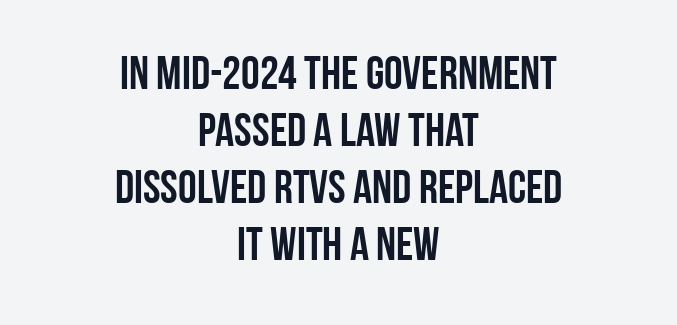
The image shows 47 px condensed sans-serif type, upright; set centered, line spacing 1.21x, normal letter spacing, not underlined; low stroke contrast and a large x-height.
